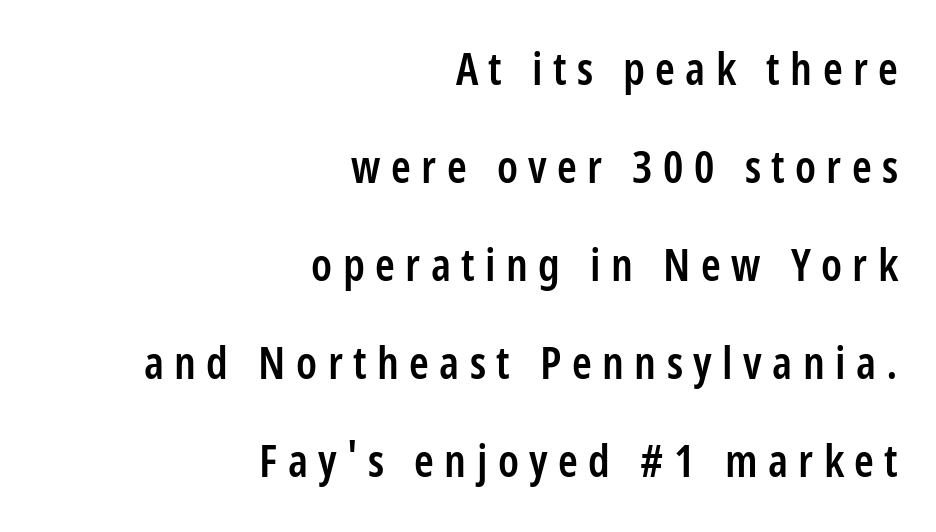
Q: Is the text bold? A: Semi-bold.
Q: Is the text italic (slanted)? A: No, it is upright.
Q: Is the typeface a serif or a sans-serif typeface? A: Sans-serif.
Q: Is the text underlined? A: No.
Q: How is the paragraph aligned? A: Right-aligned.
Q: Is the spacing between letters normal or unusually wide? A: Unusually wide.
Q: Is the spacing between lines tight, normal or loose? A: Loose.
Q: Width (condensed, normal, or wide)? A: Condensed.
Q: Stroke contrast? A: Low.
Q: x-height? A: Medium.
Q: Monospaced? A: No.
